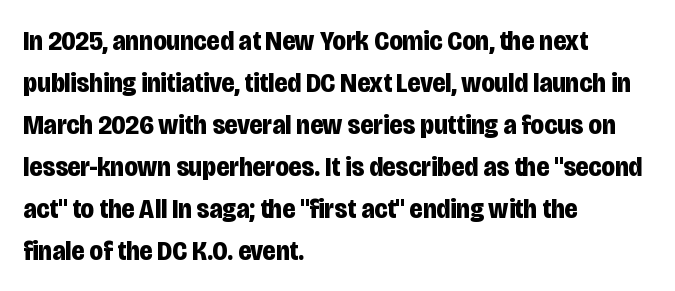
{"serif": "no", "italic": "no", "bold": "yes", "weight": "bold", "width": "condensed", "stroke_contrast": "low", "x_height": "large", "monospaced": "no", "underline": "no", "align": "left", "line_spacing": "normal", "line_spacing_ratio": 1.5, "letter_spacing": "normal", "letter_spacing_em": 0.0, "glyph_px": 28}
